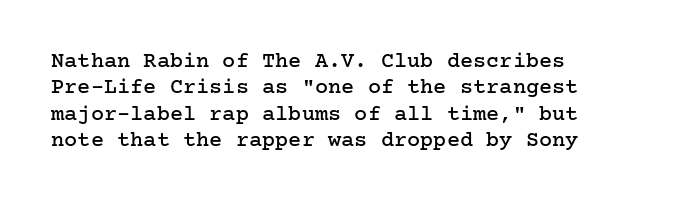
The image shows 22 px text type, upright; set left-aligned, line spacing 1.2x, normal letter spacing, not underlined.
